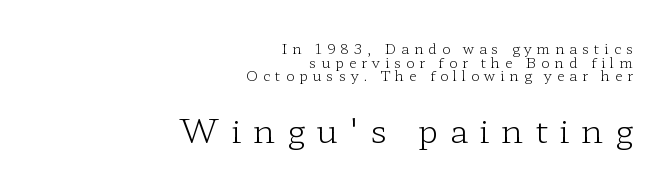
Q: Is the text bold? A: No.
Q: Is the text italic (slanted)? A: No, it is upright.
Q: Is the typeface a serif or a sans-serif typeface? A: Serif.
Q: Is the text underlined? A: No.
Q: How is the paragraph aligned? A: Right-aligned.
Q: Is the spacing between letters normal or unusually wide? A: Unusually wide.
Q: Is the spacing between lines tight, normal or loose? A: Tight.
Q: Which block of text is set in a larger size, the first (top) or the second (bottom)? A: The second (bottom) one.
Q: Width (condensed, normal, or wide)? A: Wide.
Q: Stroke contrast? A: Low.
Q: x-height? A: Medium.
Q: Monospaced? A: No.
